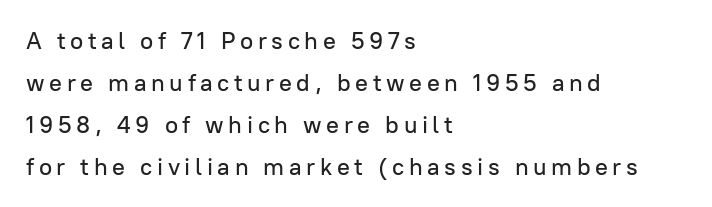
Q: Is the text italic (slanted)? A: No, it is upright.
Q: Is the text underlined? A: No.
Q: How is the paragraph aligned? A: Left-aligned.
